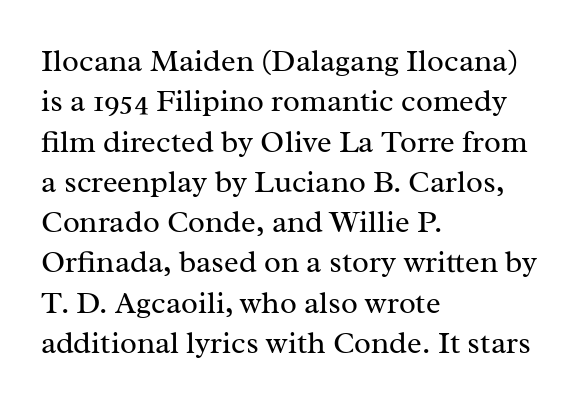
The tracking reads as untouched default to a designer's eye. Is the type heavy? It reads as light-to-regular instead. No word sits above an underline. The letters advance in unequal steps, a hallmark of proportional type. To sum up the face: it has serifs.
